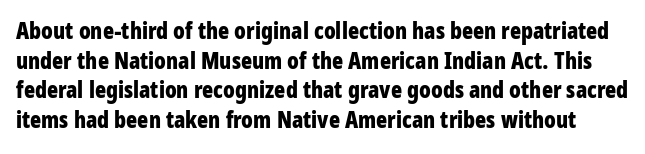
Q: Is the text bold? A: Yes.
Q: Is the text italic (slanted)? A: No, it is upright.
Q: Is the text underlined? A: No.
Q: Is the spacing between letters normal or unusually wide? A: Normal.
Q: Is the spacing between lines tight, normal or loose? A: Normal.
